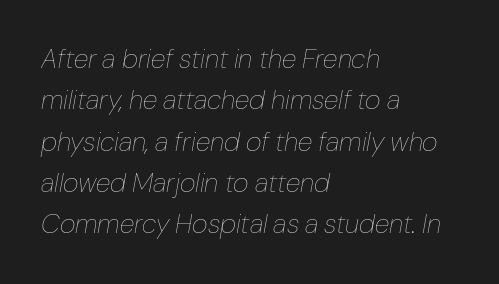
The image shows 27 px text type, italic (leaning right); set left-aligned, normal line spacing (1.53x), normal letter spacing, not underlined.
